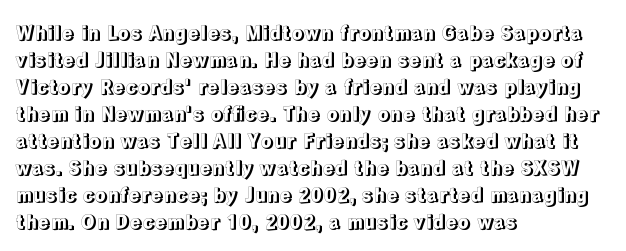
One-word summary of the alignment: left. The words here are not underlined. The passage shown stacks its lines at a standard gap. These lines were composed using upright roman letters.
